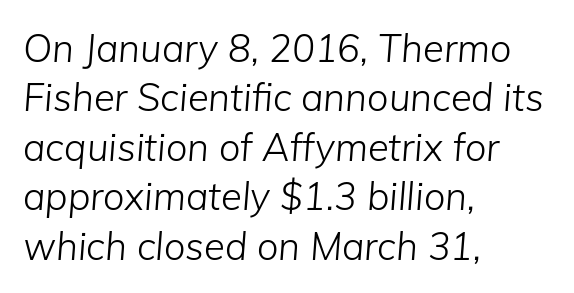
Q: Is the text bold? A: No.
Q: Is the text italic (slanted)? A: Yes, it leans right by about 5 degrees.
Q: Is the text underlined? A: No.
Q: How is the paragraph aligned? A: Left-aligned.
Q: Is the spacing between letters normal or unusually wide? A: Normal.
Q: Is the spacing between lines tight, normal or loose? A: Normal.
Q: Width (condensed, normal, or wide)? A: Normal.
Q: Stroke contrast? A: Low.
Q: x-height? A: Medium.
Q: Monospaced? A: No.
